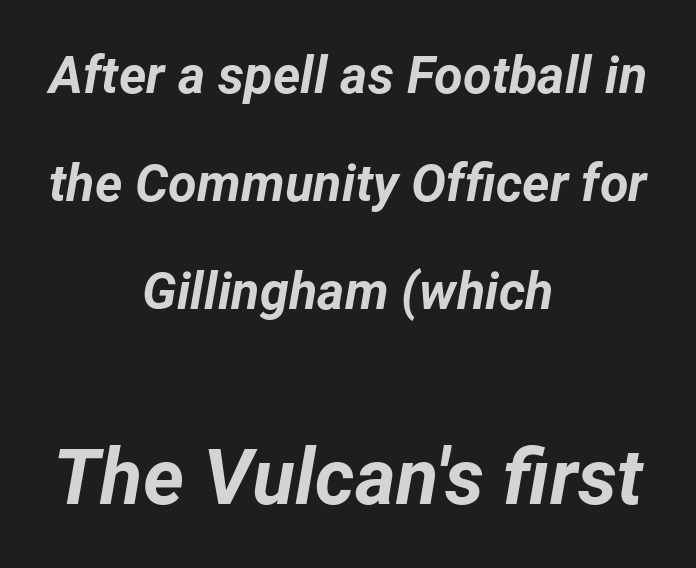
The image shows 78 px bold type, italic (leaning right); set centered, loose line spacing (2.08x), normal letter spacing, not underlined; the second (bottom) block is 1.5x larger; low stroke contrast and a medium x-height.
